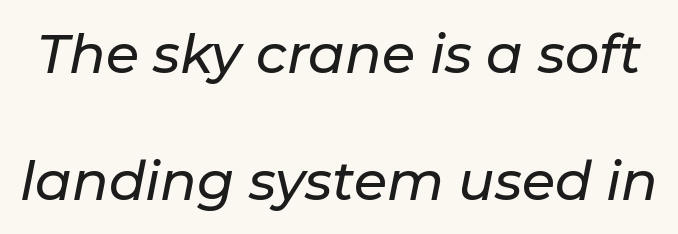
The image shows 54 px text type, italic (leaning right); set loose line spacing (2.35x), normal letter spacing, not underlined; low stroke contrast and a medium x-height.
